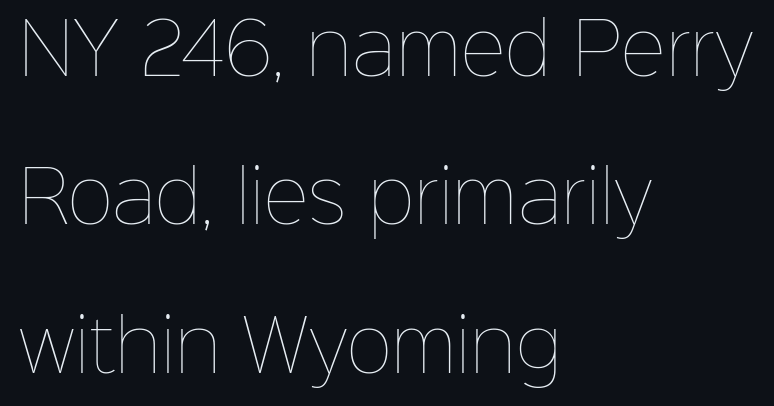
Q: Is the text bold? A: No.
Q: Is the text italic (slanted)? A: No, it is upright.
Q: Is the text underlined? A: No.
Q: How is the paragraph aligned? A: Left-aligned.
Q: Is the spacing between letters normal or unusually wide? A: Normal.
Q: Is the spacing between lines tight, normal or loose? A: Loose.
Q: Width (condensed, normal, or wide)? A: Normal.
Q: Stroke contrast? A: Low.
Q: x-height? A: Medium.
Q: Monospaced? A: No.
